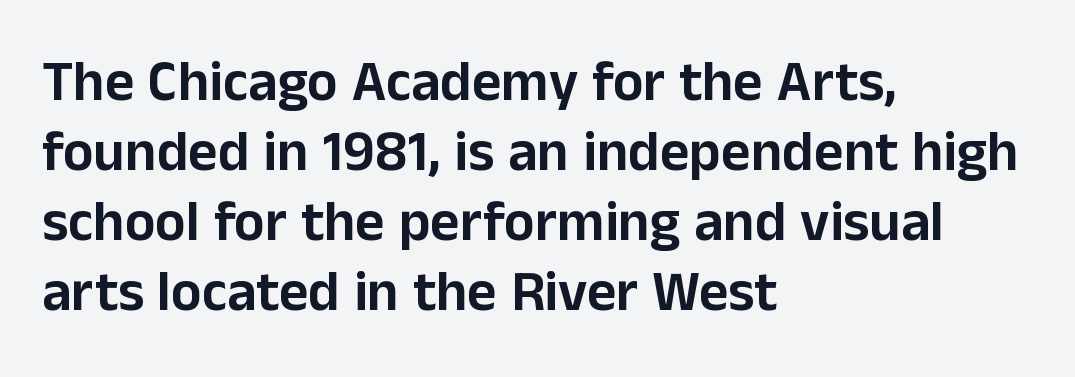
The image shows 57 px sans-serif type, upright; set left-aligned, line spacing 1.23x, normal letter spacing, not underlined; low stroke contrast and a medium x-height.
